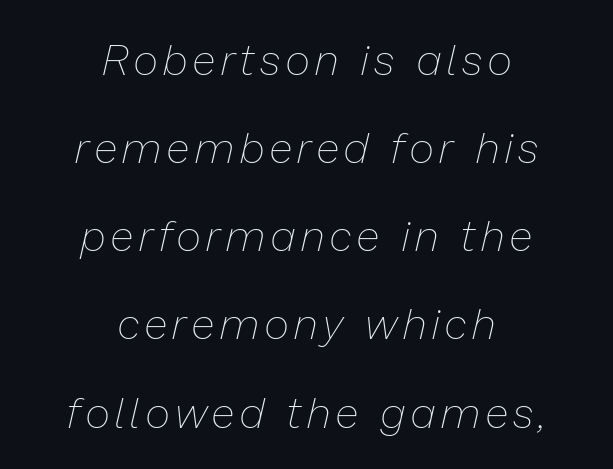
{"italic": "yes", "lean": "right", "slant_degrees": 13, "bold": "no", "weight": "thin", "width": "normal", "stroke_contrast": "low", "x_height": "medium", "monospaced": "no", "underline": "no", "align": "center", "line_spacing": "loose", "line_spacing_ratio": 2.05, "glyph_px": 43}
